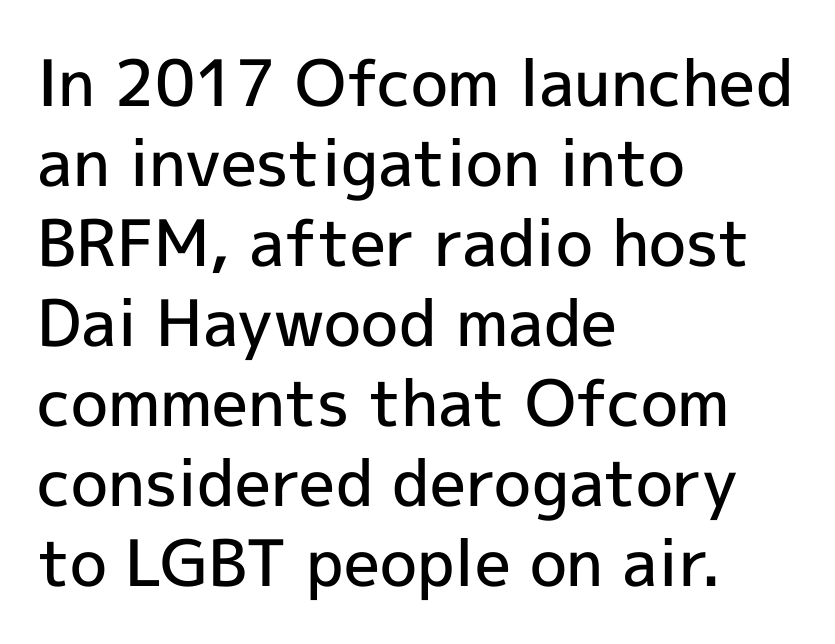
Q: Is the text bold? A: Semi-bold.
Q: Is the text italic (slanted)? A: No, it is upright.
Q: Is the typeface a serif or a sans-serif typeface? A: Sans-serif.
Q: Is the text underlined? A: No.
Q: How is the paragraph aligned? A: Left-aligned.
Q: Is the spacing between letters normal or unusually wide? A: Normal.
Q: Is the spacing between lines tight, normal or loose? A: Normal.
Q: Width (condensed, normal, or wide)? A: Normal.
Q: x-height? A: Medium.
Q: Monospaced? A: No.
